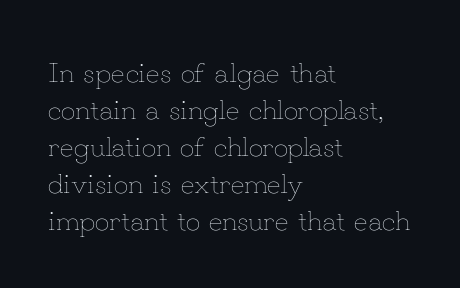
The image shows 29 px thin type, upright; set left-aligned, normal line spacing (1.28x), normal letter spacing, not underlined; low stroke contrast and a small x-height.
